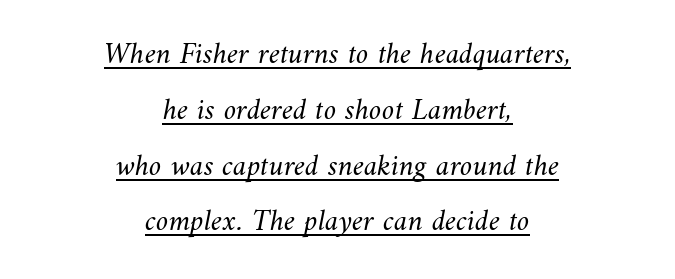
The image shows 31 px light type; set centered, line spacing 1.8x, normal letter spacing, underlined; medium stroke contrast and a small x-height.
